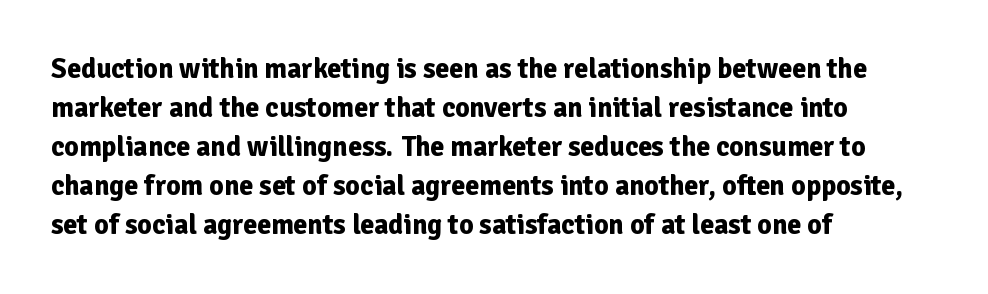
Q: Is the text bold? A: Yes.
Q: Is the text italic (slanted)? A: No, it is upright.
Q: Is the typeface a serif or a sans-serif typeface? A: Sans-serif.
Q: Is the text underlined? A: No.
Q: How is the paragraph aligned? A: Left-aligned.
Q: Is the spacing between letters normal or unusually wide? A: Normal.
Q: Is the spacing between lines tight, normal or loose? A: Normal.
Q: Width (condensed, normal, or wide)? A: Normal.
Q: Stroke contrast? A: Low.
Q: x-height? A: Medium.
Q: Monospaced? A: No.
